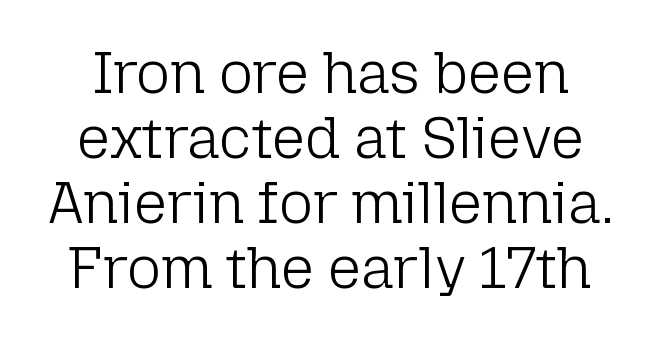
{"serif": "no", "italic": "no", "bold": "no", "weight": "light", "width": "normal", "stroke_contrast": "low", "x_height": "medium", "monospaced": "no", "underline": "no", "line_spacing": "tight", "line_spacing_ratio": 1.12, "letter_spacing": "normal", "letter_spacing_em": 0.0, "glyph_px": 58}
